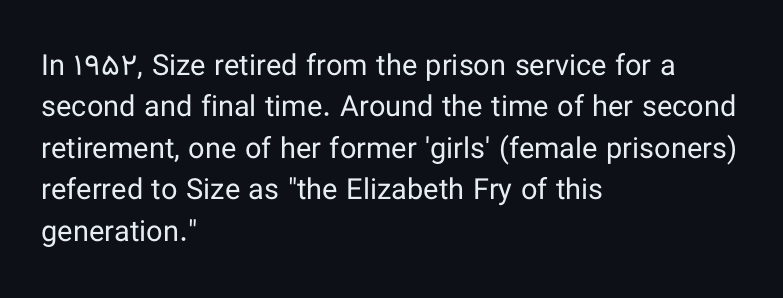
You can tell it's not italic because the verticals are truly vertical. The face used here is rendered with its standard letterfit. This rendering uses left alignment, leaving the right contour irregular. The space beneath each line is pristine and unruled.
